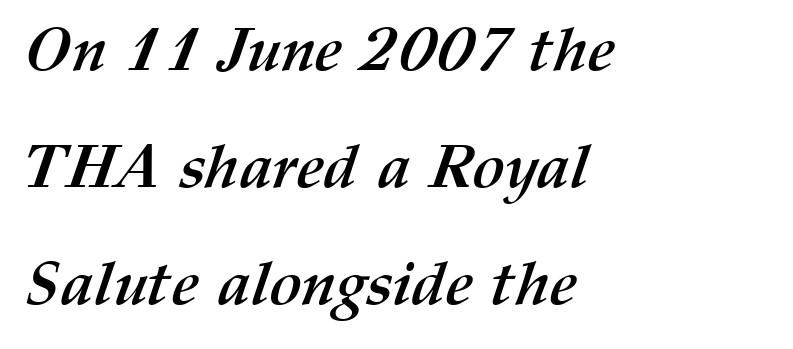
The typesetter chose a ragged-right arrangement here. The strip under each line holds only bare page. The face used here is rendered with its standard letterfit. A great deal of white space separates one row of letters from the next.
